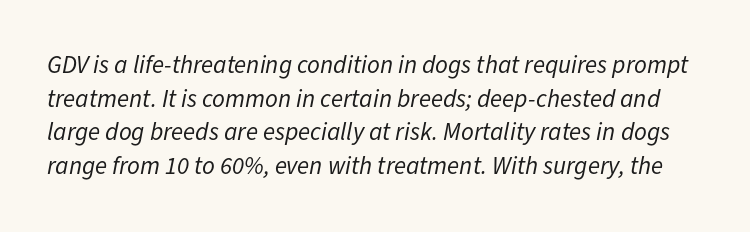
Bold? No — there's no thickening of the strokes. Notice how descenders clear the ascenders below comfortably — that's standard leading. Unmarked baselines from the first word to the last. How are the letters spaced? Ordinarily, with no added tracking. Notice how the stems are inclined rather than vertical — that's the hallmark of italics.
